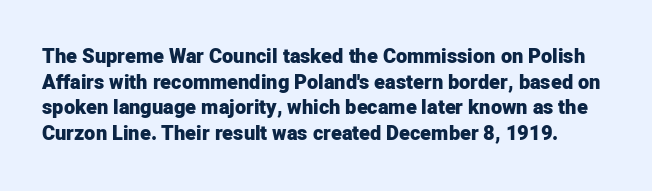
The image shows 20 px bold type, upright; set normal line spacing (1.28x), normal letter spacing, not underlined.
